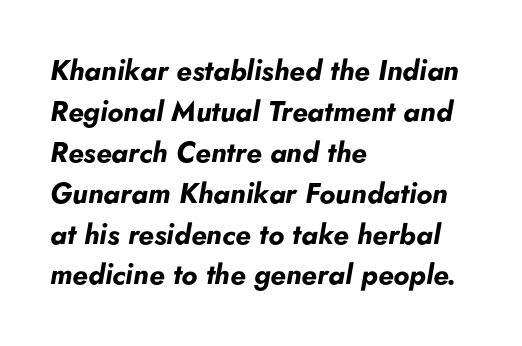
Q: Is the text bold? A: Yes.
Q: Is the text italic (slanted)? A: Yes, it leans right by about 5 degrees.
Q: Is the text underlined? A: No.
Q: How is the paragraph aligned? A: Left-aligned.
Q: Is the spacing between letters normal or unusually wide? A: Normal.
Q: Is the spacing between lines tight, normal or loose? A: Normal.
Q: Width (condensed, normal, or wide)? A: Normal.
Q: Stroke contrast? A: Low.
Q: x-height? A: Small.
Q: Monospaced? A: No.
